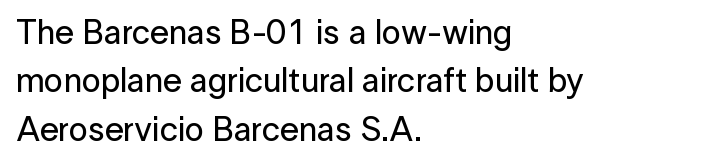
The image shows 34 px sans-serif type, upright; set left-aligned, normal line spacing (1.42x), normal letter spacing, not underlined; low stroke contrast and a medium x-height.
